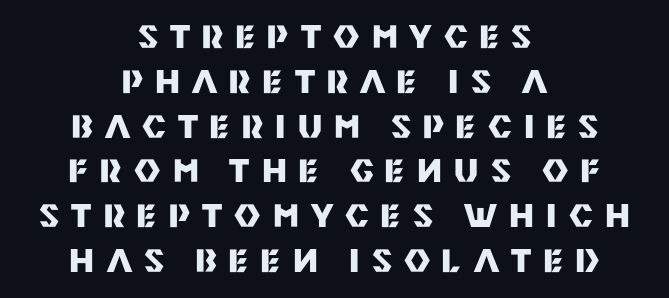
Q: Is the text bold? A: Yes.
Q: Is the text italic (slanted)? A: No, it is upright.
Q: Is the typeface a serif or a sans-serif typeface? A: Sans-serif.
Q: Is the text underlined? A: No.
Q: How is the paragraph aligned? A: Centered.
Q: Is the spacing between letters normal or unusually wide? A: Unusually wide.
Q: Is the spacing between lines tight, normal or loose? A: Normal.
Q: Width (condensed, normal, or wide)? A: Normal.
Q: Stroke contrast? A: Medium.
Q: x-height? A: Large.
Q: Monospaced? A: No.
